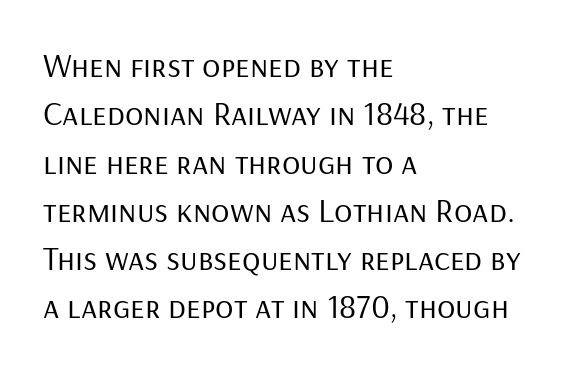
{"serif": "no", "italic": "no", "bold": "no", "weight": "regular", "width": "normal", "stroke_contrast": "low", "x_height": "medium", "monospaced": "no", "underline": "no", "align": "left", "line_spacing": "normal", "line_spacing_ratio": 1.42, "letter_spacing": "normal", "letter_spacing_em": 0.0, "glyph_px": 34}
